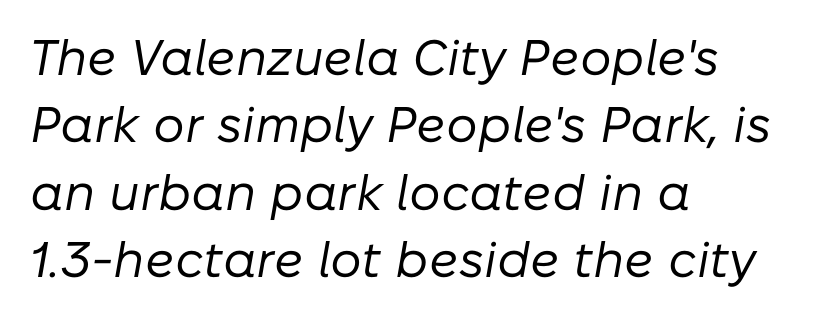
The image shows 50 px regular-weight type, italic (leaning right); set left-aligned, normal line spacing (1.35x), normal letter spacing, not underlined; low stroke contrast and a medium x-height.
